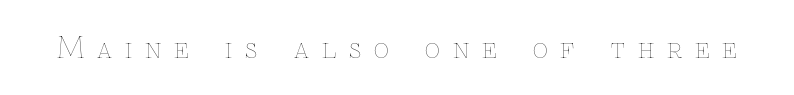
The image shows 29 px thin type, upright; set unusually wide letter spacing (+0.44 em), not underlined; low stroke contrast and a medium x-height.
